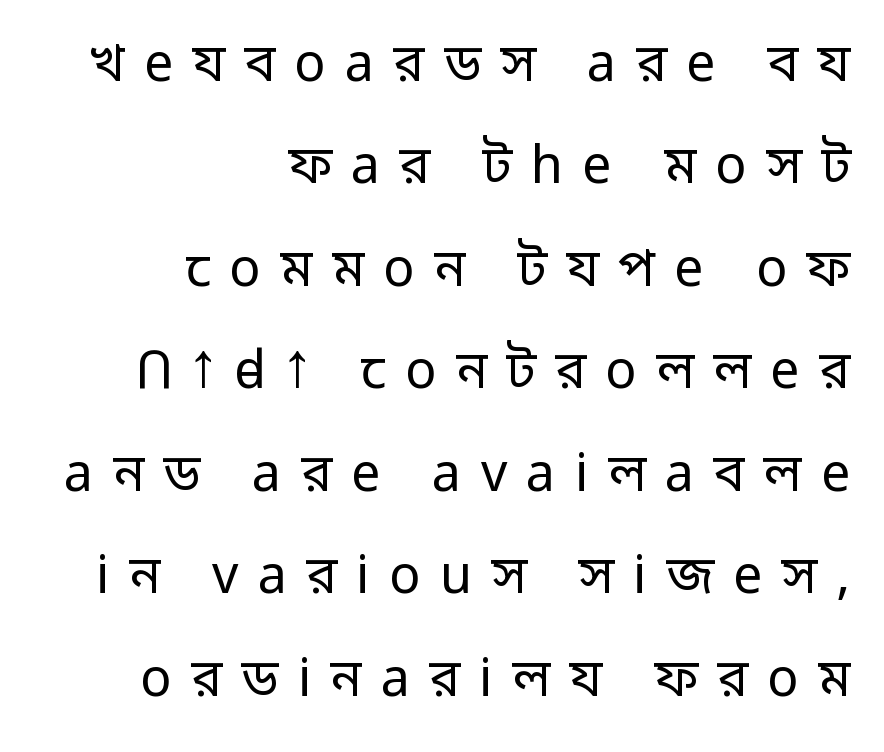
The image shows 52 px regular-weight sans-serif type, upright; set right-aligned, loose line spacing (1.97x), unusually wide letter spacing (+0.37 em), not underlined; low stroke contrast and a medium x-height.
